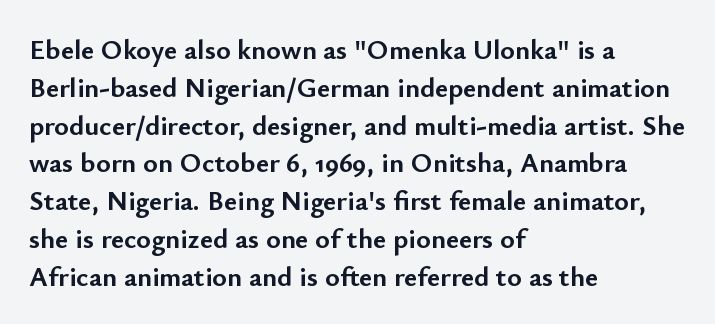
The image shows 28 px semibold sans-serif type, upright; set left-aligned, normal line spacing (1.35x), normal letter spacing, not underlined; low stroke contrast and a small x-height.
